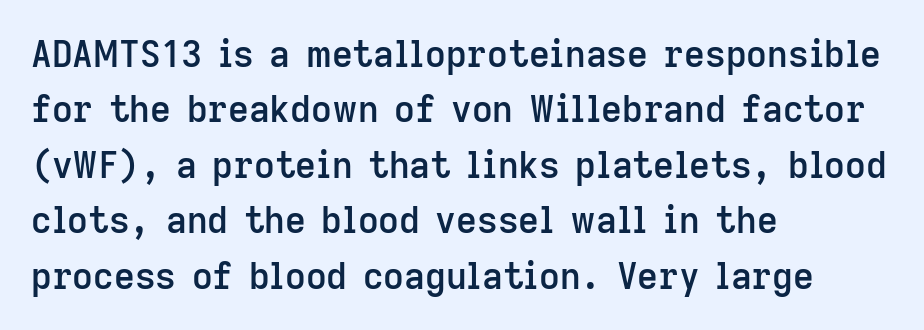
{"serif": "no", "italic": "no", "bold": "semi", "weight": "semibold", "width": "normal", "stroke_contrast": "low", "x_height": "medium", "monospaced": "no", "underline": "no", "align": "left", "line_spacing": "normal", "line_spacing_ratio": 1.54, "letter_spacing": "normal", "letter_spacing_em": 0.0, "glyph_px": 36}
